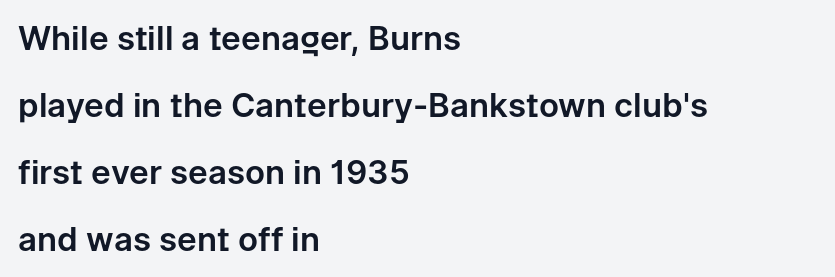
How would I describe the line gaps? Wide and relaxed. Varying glyph widths throughout — classic text-font behaviour. Standard letterfit; no display-style spreading of the glyphs. Tall strokes in this sample are plumb rather than angled.
